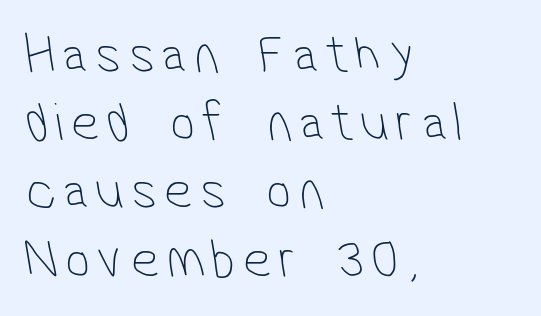
The letterforms sit at book weight or below. Letterform terminals end flat and unadorned throughout the passage. The strip under each line holds only bare page. Visually the block forms a straight wall on the left and a jagged coastline on the right. Varying glyph widths throughout — classic text-font behaviour.
